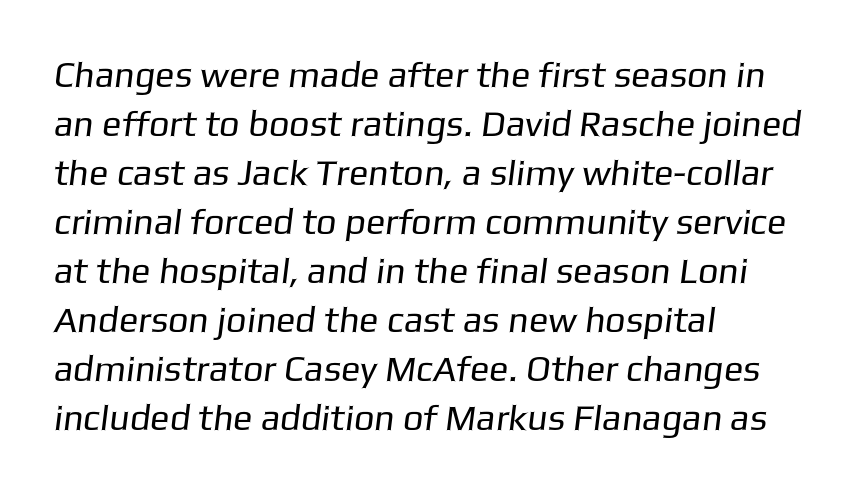
The image shows 36 px regular-weight sans-serif type; set left-aligned, normal line spacing (1.36x), normal letter spacing, not underlined; low stroke contrast and a medium x-height.
